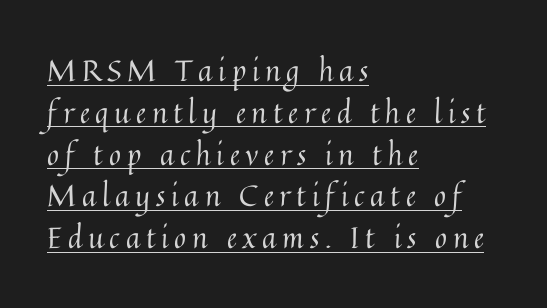
The image shows 29 px regular-weight type; set left-aligned, normal line spacing (1.44x), unusually wide letter spacing (+0.2 em), underlined; medium stroke contrast and a medium x-height.
